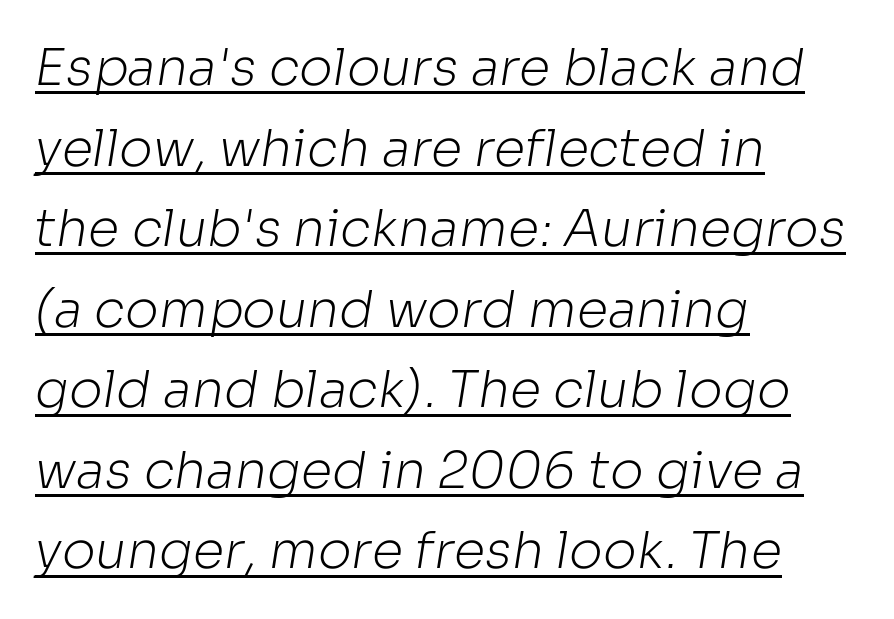
{"serif": "no", "bold": "no", "weight": "light", "width": "normal", "stroke_contrast": "low", "x_height": "medium", "monospaced": "no", "underline": "yes", "align": "left", "line_spacing": "normal", "line_spacing_ratio": 1.58, "letter_spacing": "normal", "letter_spacing_em": 0.0, "glyph_px": 51}
